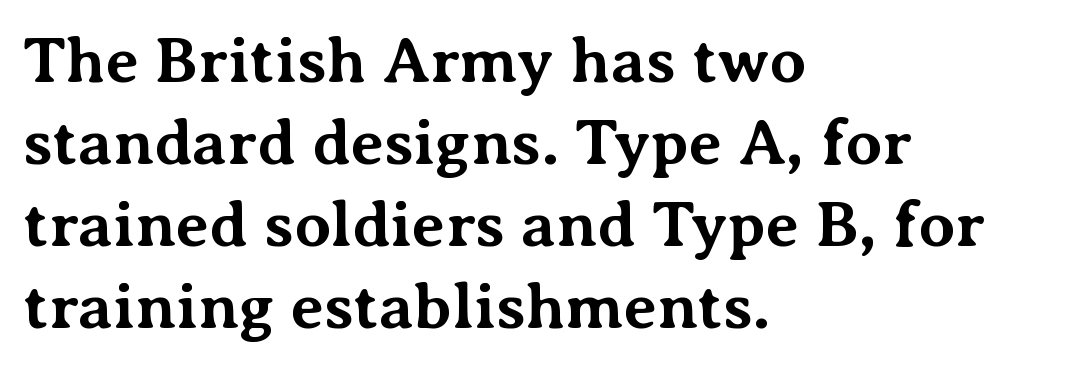
{"serif": "yes", "italic": "no", "bold": "yes", "weight": "bold", "width": "normal", "stroke_contrast": "medium", "x_height": "medium", "monospaced": "no", "underline": "no", "align": "left", "line_spacing": "normal", "line_spacing_ratio": 1.26, "letter_spacing": "normal", "letter_spacing_em": 0.0, "glyph_px": 65}
